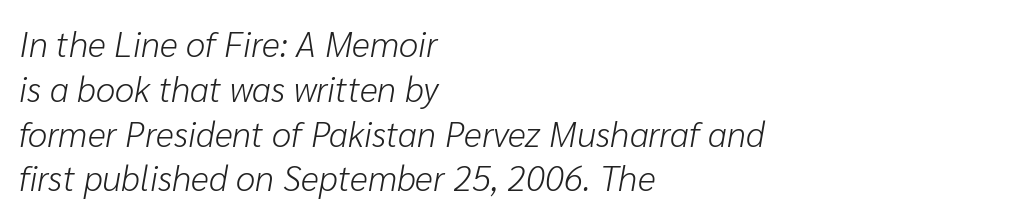
Q: Is the text bold? A: No.
Q: Is the text italic (slanted)? A: Yes, it leans right by about 10 degrees.
Q: Is the text underlined? A: No.
Q: How is the paragraph aligned? A: Left-aligned.
Q: Is the spacing between letters normal or unusually wide? A: Normal.
Q: Is the spacing between lines tight, normal or loose? A: Normal.
Q: Width (condensed, normal, or wide)? A: Normal.
Q: Stroke contrast? A: Low.
Q: x-height? A: Medium.
Q: Monospaced? A: No.
